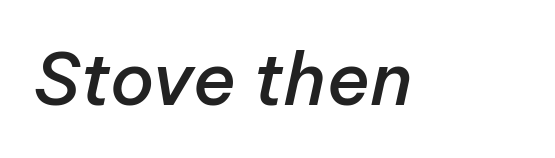
{"italic": "yes", "lean": "right", "slant_degrees": 12, "bold": "semi", "weight": "semibold", "width": "normal", "stroke_contrast": "low", "x_height": "medium", "monospaced": "no", "underline": "no", "letter_spacing": "normal", "letter_spacing_em": 0.0, "glyph_px": 72}
